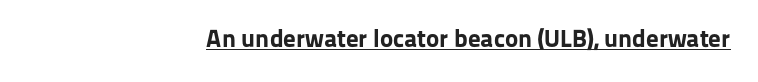
{"italic": "no", "bold": "yes", "underline": "yes", "align": "right", "letter_spacing": "normal", "letter_spacing_em": 0.0, "glyph_px": 25}
